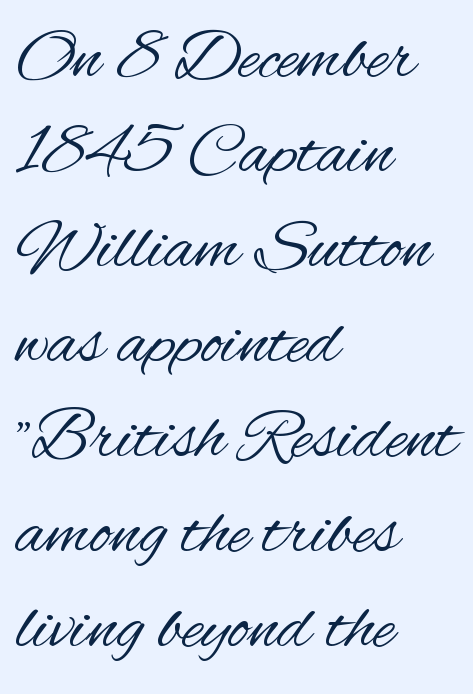
Bold? No — there's no thickening of the strokes. Left-aligned paragraph, ragged on the right. These lines are rendered in a variable-pitch font. A typesetter would call this leading conventional body-copy spacing.
